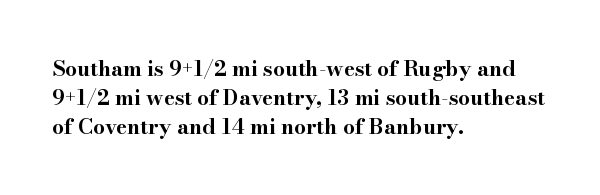
The image shows 21 px bold type, upright; set left-aligned, normal line spacing (1.38x), normal letter spacing, not underlined.
